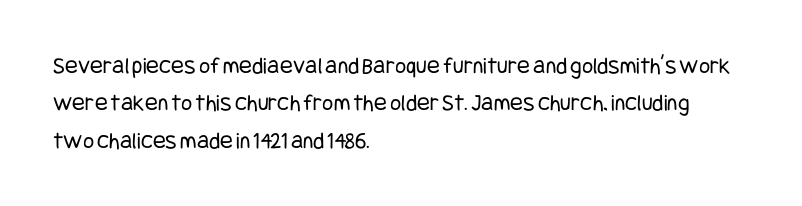
{"italic": "no", "bold": "no", "underline": "no", "align": "left", "line_spacing": "normal", "line_spacing_ratio": 1.56, "letter_spacing": "normal", "letter_spacing_em": 0.0, "glyph_px": 24}
